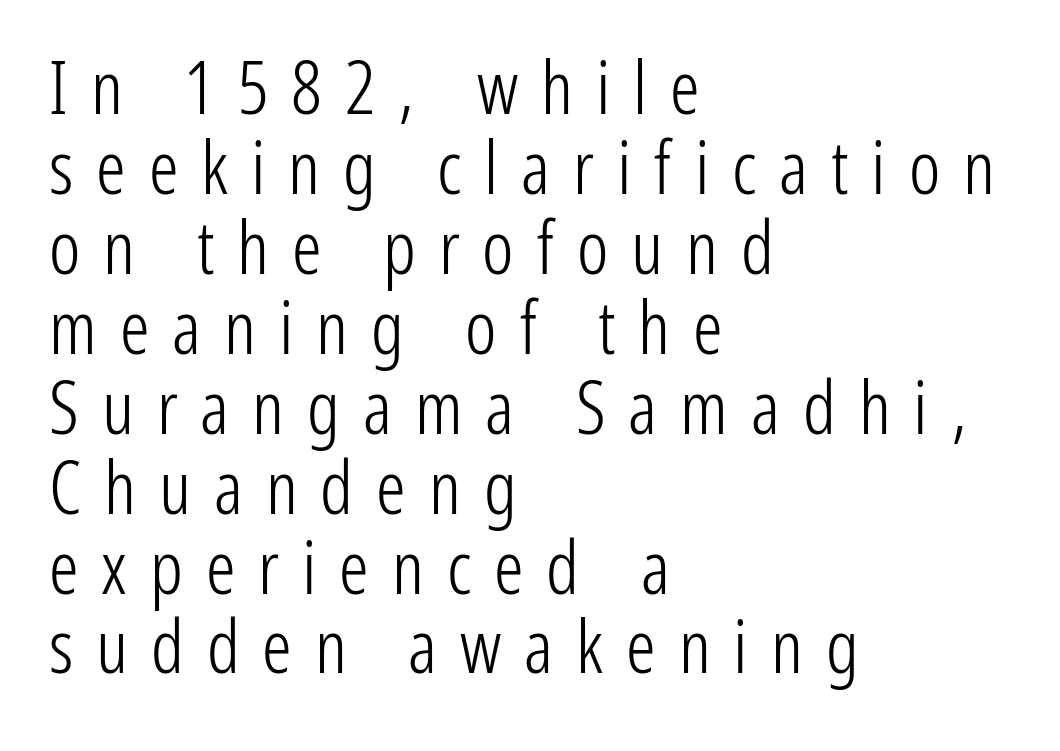
The face looks like a standard text weight, possibly lighter. The face used here is proportionally spaced, like ordinary book or web type. What's the leading like? Squeezed, with rows nearly overlapping. In terms of letterform style, serifs are entirely absent. You can tell it's not italic because the verticals are truly vertical.
